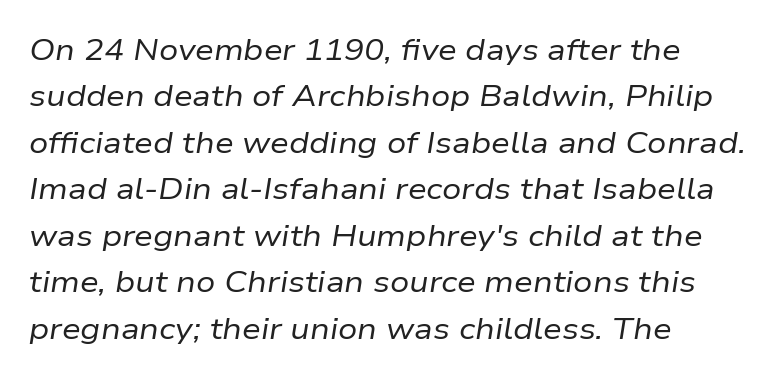
Q: Is the text bold? A: No.
Q: Is the text italic (slanted)? A: Yes, it leans right by about 9 degrees.
Q: Is the text underlined? A: No.
Q: How is the paragraph aligned? A: Left-aligned.
Q: Is the spacing between letters normal or unusually wide? A: Normal.
Q: Is the spacing between lines tight, normal or loose? A: Normal.
Q: Width (condensed, normal, or wide)? A: Normal.
Q: Stroke contrast? A: Low.
Q: x-height? A: Medium.
Q: Monospaced? A: No.
